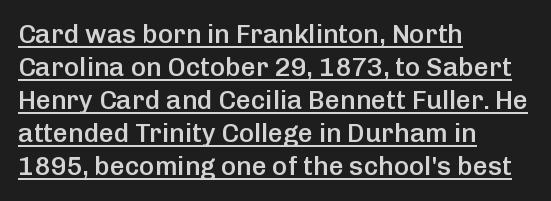
{"italic": "no", "bold": "semi", "underline": "yes", "align": "left", "line_spacing": "normal", "line_spacing_ratio": 1.27, "letter_spacing": "normal", "letter_spacing_em": 0.0, "glyph_px": 26}
